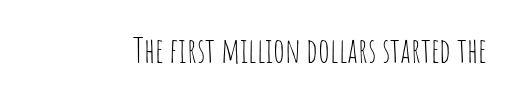
The cut favours lightness, reaching ordinary text weight at its darkest. Typographically, this falls in the sans-serif category. Nobody drew a line under any word here. Posture: straight, roman, zero tilt.
